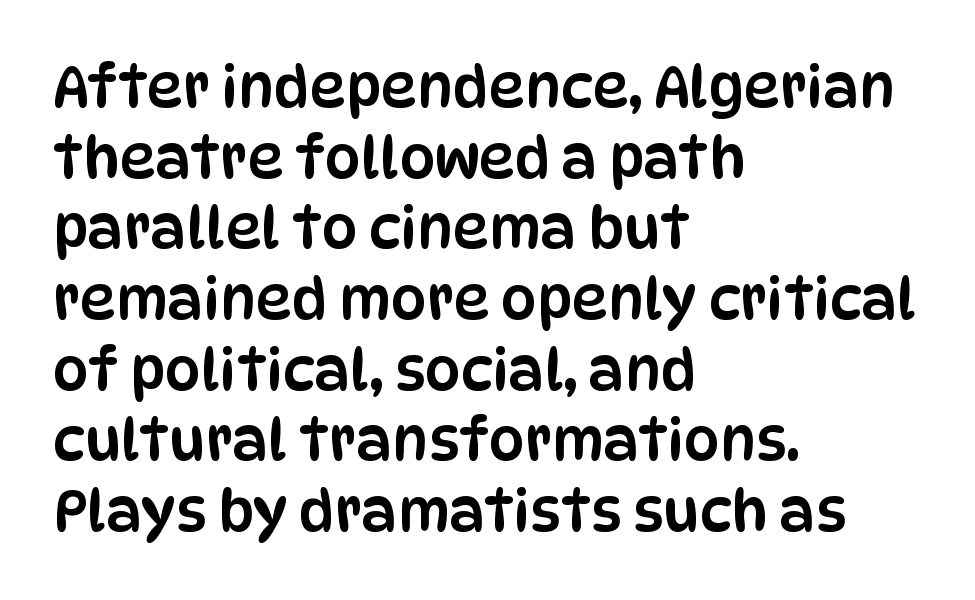
Q: Is the text italic (slanted)? A: No, it is upright.
Q: Is the typeface a serif or a sans-serif typeface? A: Sans-serif.
Q: Is the text underlined? A: No.
Q: How is the paragraph aligned? A: Left-aligned.
Q: Is the spacing between letters normal or unusually wide? A: Normal.
Q: Width (condensed, normal, or wide)? A: Condensed.
Q: Stroke contrast? A: Low.
Q: x-height? A: Large.
Q: Monospaced? A: No.
